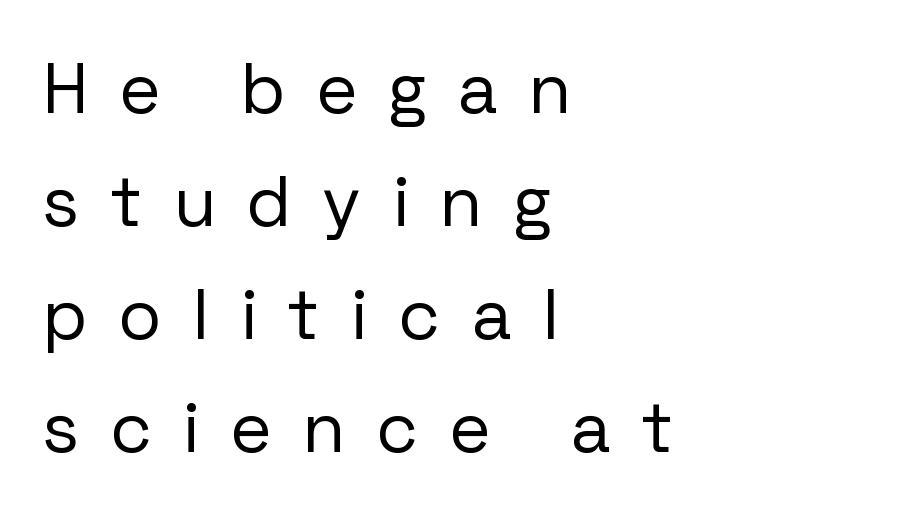
{"serif": "no", "italic": "no", "bold": "no", "weight": "regular", "width": "normal", "stroke_contrast": "low", "x_height": "medium", "monospaced": "no", "underline": "no", "align": "left", "line_spacing": "normal", "line_spacing_ratio": 1.59, "letter_spacing": "wide", "letter_spacing_em": 0.45, "glyph_px": 71}
